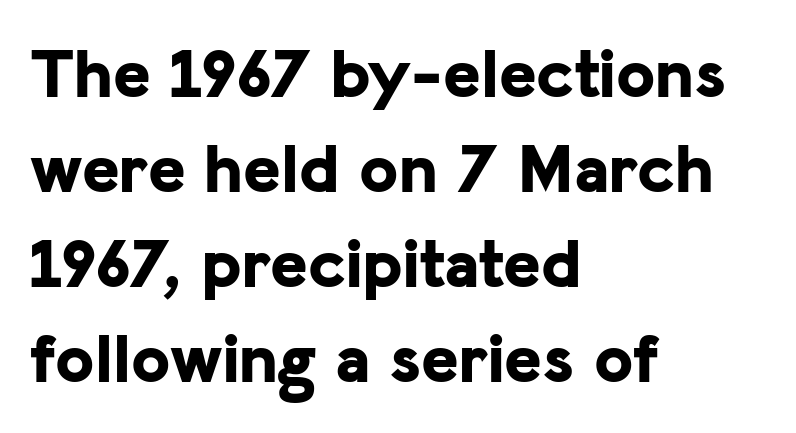
Q: Is the text bold? A: Yes.
Q: Is the text italic (slanted)? A: No, it is upright.
Q: Is the typeface a serif or a sans-serif typeface? A: Sans-serif.
Q: Is the text underlined? A: No.
Q: How is the paragraph aligned? A: Left-aligned.
Q: Is the spacing between letters normal or unusually wide? A: Normal.
Q: Is the spacing between lines tight, normal or loose? A: Normal.
Q: Width (condensed, normal, or wide)? A: Normal.
Q: Stroke contrast? A: Low.
Q: x-height? A: Medium.
Q: Monospaced? A: No.
